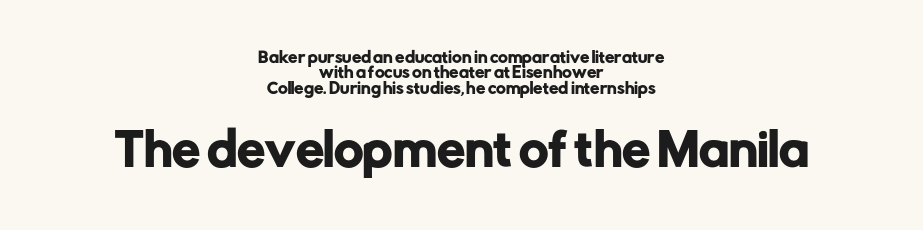
This sample is center-justified, so both line endings float freely. Any mark beneath the type? The region is blank. How are the letters spaced? Ordinarily, with no added tracking. You could not count columns in this text — the font is proportionally spaced. Interline gaps are noticeably narrow in this sample. These two chunks differ in scale, with the bottom chunk taking the larger measure.
